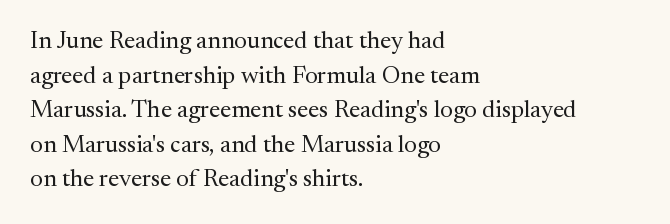
The image shows 24 px text type, upright; set left-aligned, normal line spacing (1.44x), normal letter spacing, not underlined.
